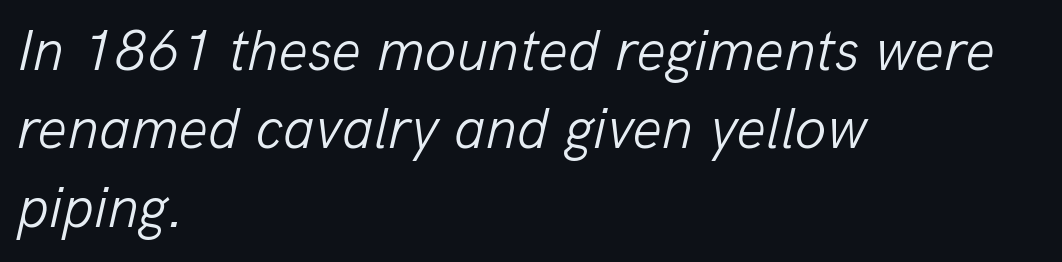
Q: Is the text bold? A: No.
Q: Is the text italic (slanted)? A: Yes, it leans right by about 13 degrees.
Q: Is the text underlined? A: No.
Q: How is the paragraph aligned? A: Left-aligned.
Q: Is the spacing between letters normal or unusually wide? A: Normal.
Q: Is the spacing between lines tight, normal or loose? A: Normal.
Q: Width (condensed, normal, or wide)? A: Normal.
Q: Stroke contrast? A: Low.
Q: x-height? A: Medium.
Q: Monospaced? A: No.
